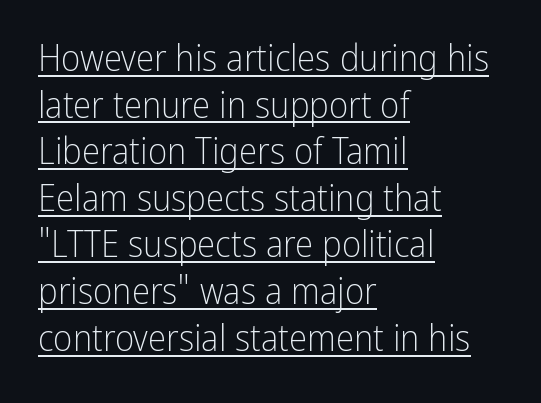
The image shows 37 px light, condensed sans-serif type, upright; set left-aligned, normal line spacing (1.26x), normal letter spacing, underlined; low stroke contrast and a medium x-height.
